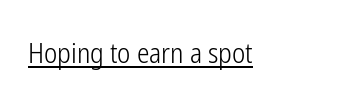
The passage shown is typed in a proportional face where columns would drift. Nope, not italic — everything's standing straight. Standard letterfit; no display-style spreading of the glyphs. The weight would be labelled regular, book, light, or lighter still. Regarding serifs, this sample does without them. This sample carries an underscore along the baseline area.
